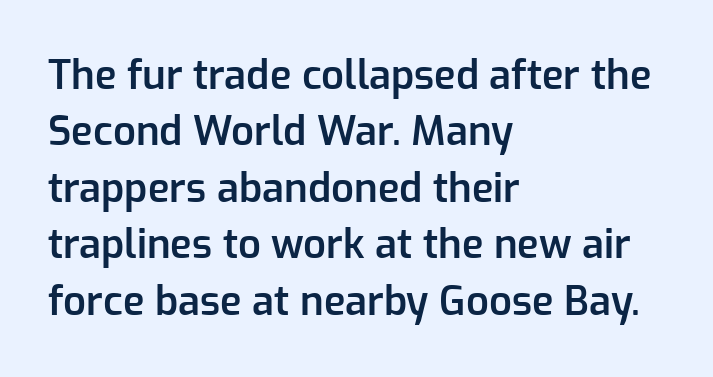
Posture: upright roman. How are the letters spaced? Ordinarily, with no added tracking. A student would call this left alignment; a typographer would say flush left, rag right. Leading matches the norm, producing a regular column. You can tell from the bare stems that sans-serif type was used. These words are printed semibold, heavier than regular yet not bold.
